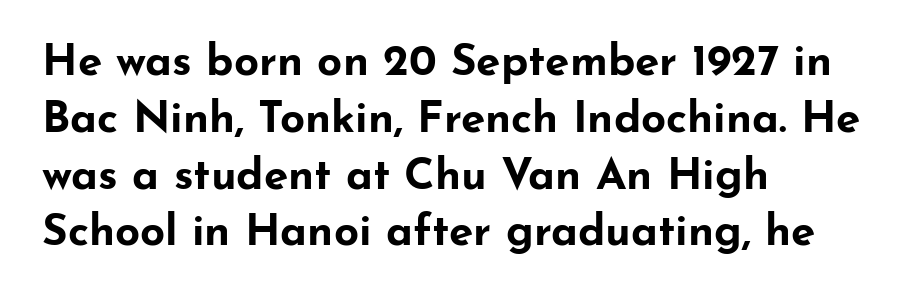
Q: Is the text bold? A: Yes.
Q: Is the text italic (slanted)? A: No, it is upright.
Q: Is the typeface a serif or a sans-serif typeface? A: Sans-serif.
Q: Is the text underlined? A: No.
Q: How is the paragraph aligned? A: Left-aligned.
Q: Is the spacing between letters normal or unusually wide? A: Normal.
Q: Is the spacing between lines tight, normal or loose? A: Normal.
Q: Width (condensed, normal, or wide)? A: Wide.
Q: Stroke contrast? A: Low.
Q: x-height? A: Small.
Q: Monospaced? A: No.
